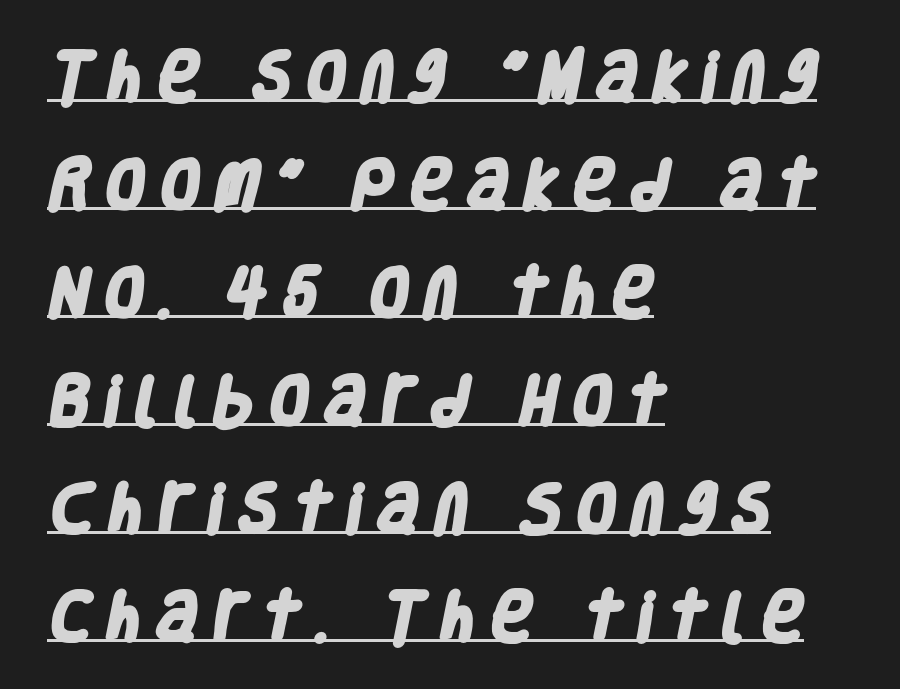
{"serif": "no", "bold": "yes", "weight": "heavy", "width": "condensed", "stroke_contrast": "low", "x_height": "large", "monospaced": "no", "underline": "yes", "align": "left", "line_spacing": "loose", "line_spacing_ratio": 2.0, "letter_spacing": "wide", "letter_spacing_em": 0.23, "glyph_px": 54}
